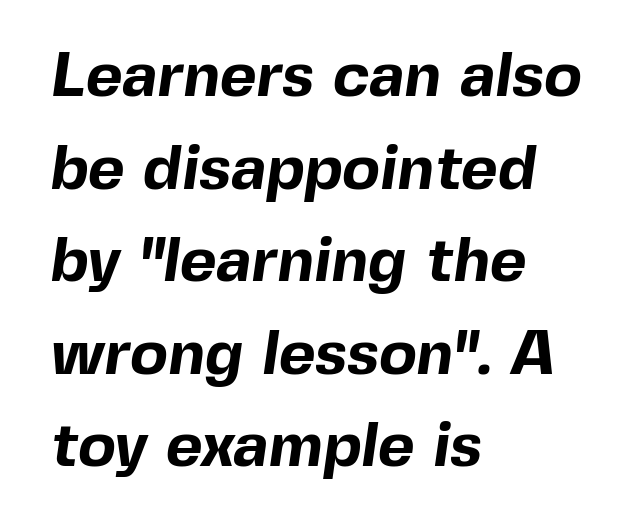
{"serif": "no", "bold": "yes", "weight": "bold", "width": "normal", "x_height": "medium", "monospaced": "no", "underline": "no", "align": "left", "line_spacing": "normal", "line_spacing_ratio": 1.47, "letter_spacing": "normal", "letter_spacing_em": 0.0, "glyph_px": 63}
